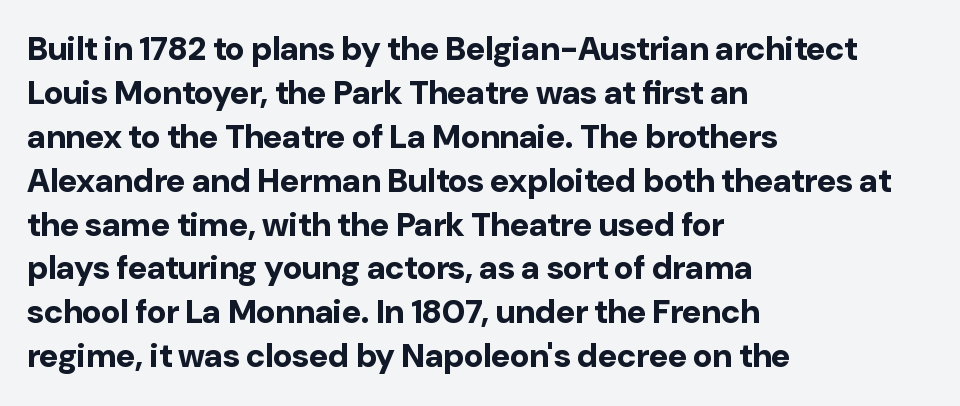
Do the characters align in a grid? No, the font is proportional. In terms of letterform style, serifs are entirely absent. The face used here has the dense, thick strokes of a bold. The rendering keeps characters at their native spacing.
